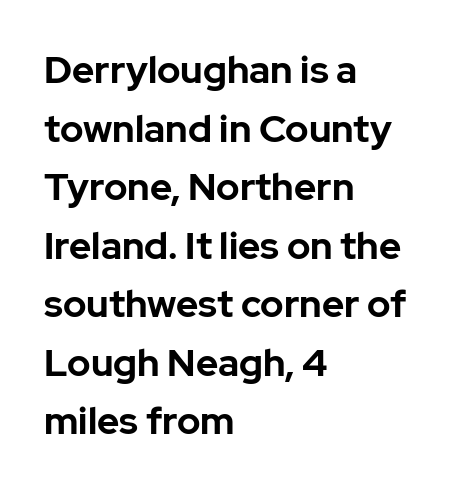
Q: Is the text bold? A: Yes.
Q: Is the text italic (slanted)? A: No, it is upright.
Q: Is the typeface a serif or a sans-serif typeface? A: Sans-serif.
Q: Is the text underlined? A: No.
Q: How is the paragraph aligned? A: Left-aligned.
Q: Is the spacing between letters normal or unusually wide? A: Normal.
Q: Is the spacing between lines tight, normal or loose? A: Normal.
Q: Width (condensed, normal, or wide)? A: Normal.
Q: Stroke contrast? A: Low.
Q: x-height? A: Medium.
Q: Monospaced? A: No.
